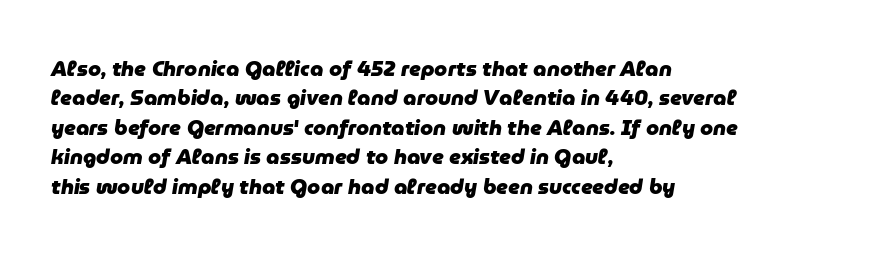
Notice how the stems are inclined rather than vertical — that's the hallmark of italics. Heavy-handed strokes throughout: this text is bold. Does extra space separate the letters? No, they use regular spacing. Lines of text with bare space underneath. These lines sit exactly where default settings would place them. The paragraph has a hard left edge and a soft right edge.
